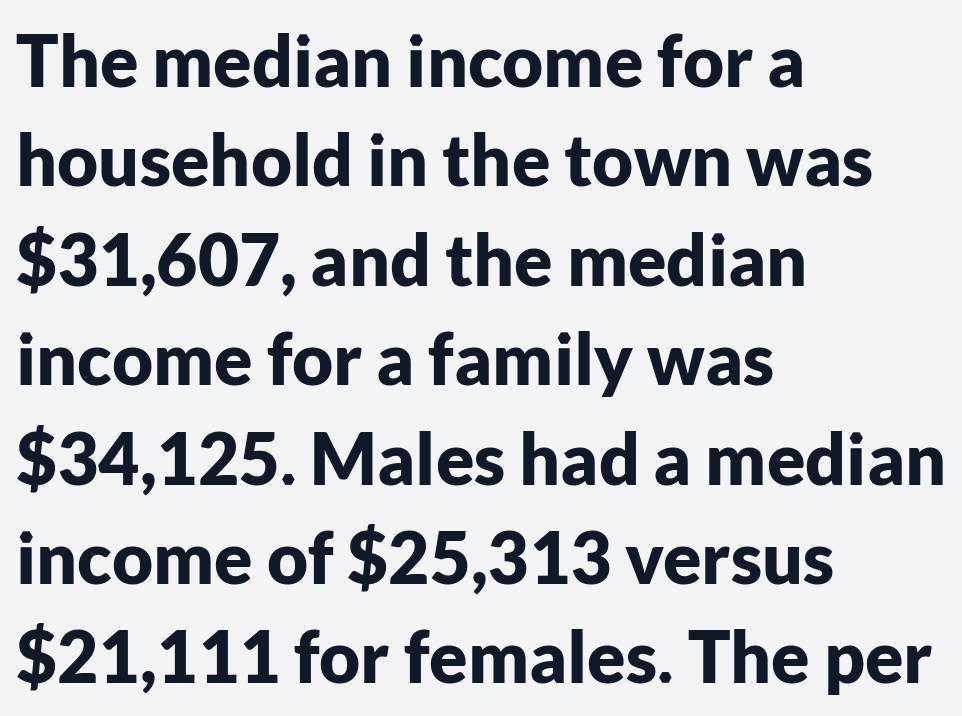
The image shows 71 px bold sans-serif type, upright; set left-aligned, normal line spacing (1.4x), normal letter spacing, not underlined; low stroke contrast and a medium x-height.
